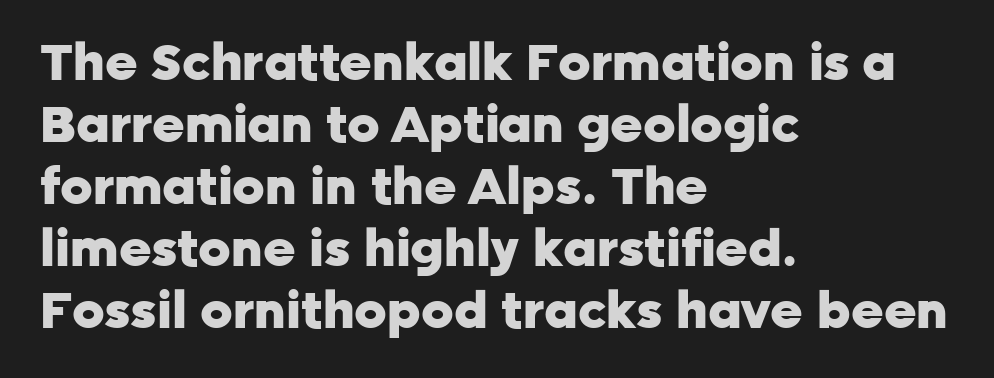
Q: Is the text bold? A: Yes.
Q: Is the text italic (slanted)? A: No, it is upright.
Q: Is the typeface a serif or a sans-serif typeface? A: Sans-serif.
Q: Is the text underlined? A: No.
Q: How is the paragraph aligned? A: Left-aligned.
Q: Is the spacing between letters normal or unusually wide? A: Normal.
Q: Width (condensed, normal, or wide)? A: Normal.
Q: Stroke contrast? A: Low.
Q: x-height? A: Medium.
Q: Monospaced? A: No.
